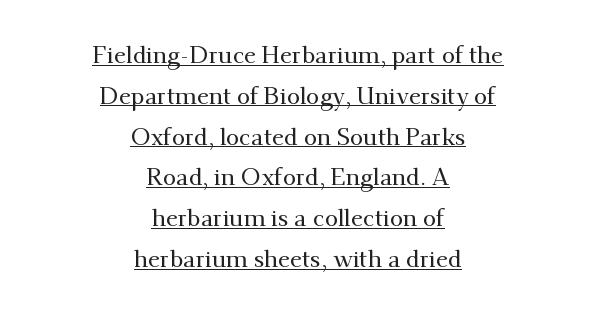
{"italic": "no", "underline": "yes", "align": "center", "line_spacing": "normal", "line_spacing_ratio": 1.7, "letter_spacing": "normal", "letter_spacing_em": 0.0, "glyph_px": 24}
